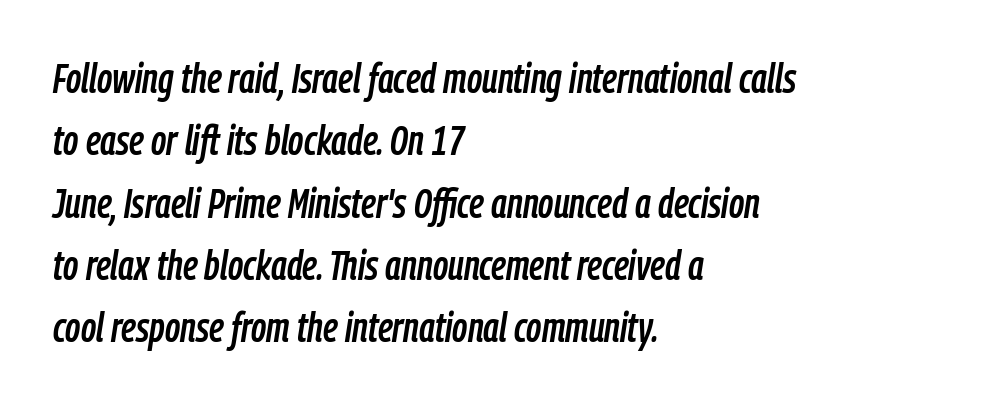
Spacing between characters is what you'd get straight out of the box. Beneath every word, the page is bare. Reading down the block, your eye returns to a fixed left position each line. A typesetter would mark this as italic. Looks like regular typesetting: each glyph gets only the width it needs.
